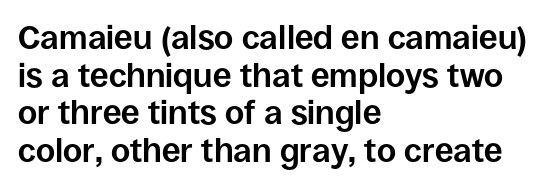
The image shows 33 px bold sans-serif type, upright; set left-aligned, tight line spacing (1.14x), normal letter spacing, not underlined; low stroke contrast and a large x-height.
